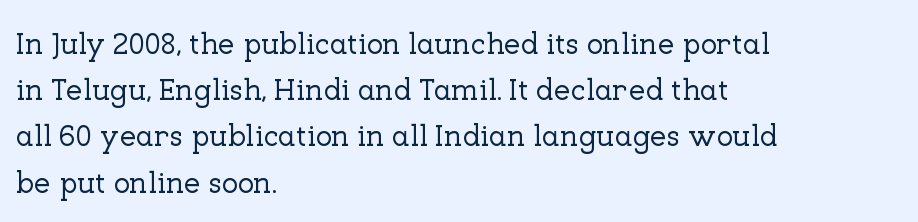
{"serif": "yes", "italic": "no", "width": "normal", "stroke_contrast": "low", "x_height": "medium", "monospaced": "no", "underline": "no", "align": "left", "line_spacing": "normal", "line_spacing_ratio": 1.54, "letter_spacing": "normal", "letter_spacing_em": 0.0, "glyph_px": 30}
